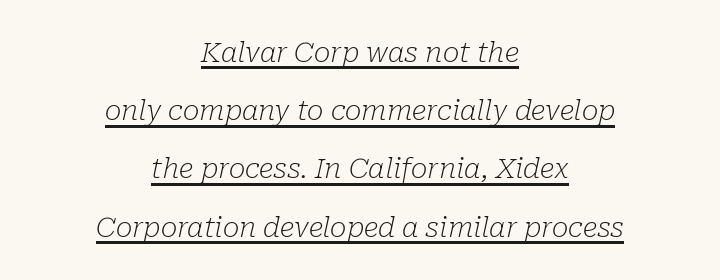
{"serif": "yes", "italic": "yes", "lean": "right", "slant_degrees": 10, "bold": "no", "weight": "light", "width": "normal", "stroke_contrast": "low", "x_height": "medium", "monospaced": "no", "underline": "yes", "align": "center", "line_spacing": "loose", "line_spacing_ratio": 2.08, "letter_spacing": "normal", "letter_spacing_em": 0.0, "glyph_px": 28}
